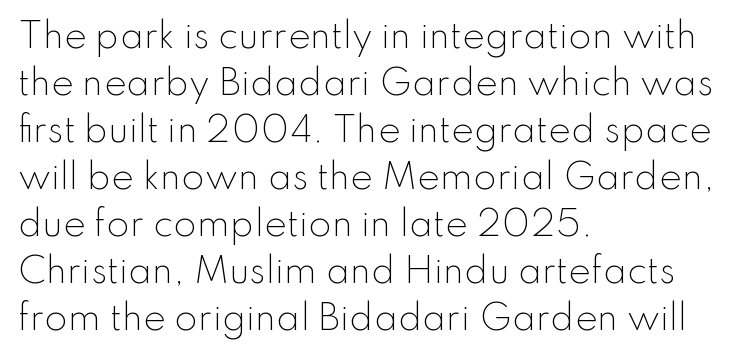
{"serif": "no", "italic": "no", "bold": "no", "weight": "light", "width": "normal", "stroke_contrast": "low", "x_height": "small", "monospaced": "no", "underline": "no", "align": "left", "line_spacing": "normal", "line_spacing_ratio": 1.38, "letter_spacing": "normal", "letter_spacing_em": 0.0, "glyph_px": 34}
